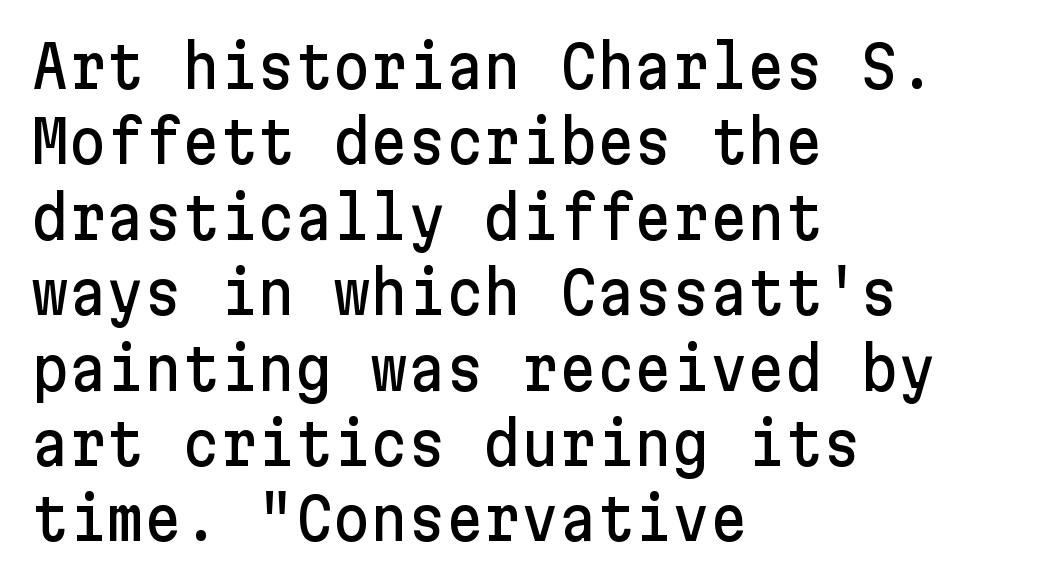
{"serif": "no", "italic": "no", "width": "normal", "stroke_contrast": "low", "x_height": "medium", "underline": "no", "align": "left", "line_spacing": "normal", "line_spacing_ratio": 1.3, "letter_spacing": "normal", "letter_spacing_em": 0.0, "glyph_px": 58}
